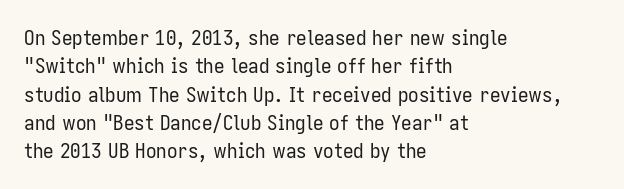
Q: Is the text bold? A: No.
Q: Is the text italic (slanted)? A: No, it is upright.
Q: Is the text underlined? A: No.
Q: How is the paragraph aligned? A: Left-aligned.
Q: Is the spacing between letters normal or unusually wide? A: Normal.
Q: Is the spacing between lines tight, normal or loose? A: Normal.
